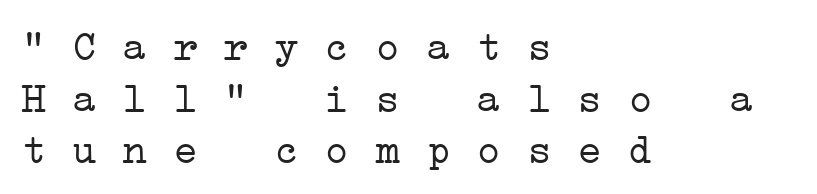
{"serif": "yes", "bold": "no", "weight": "light", "width": "wide", "stroke_contrast": "low", "x_height": "medium", "monospaced": "yes", "underline": "no", "align": "left", "line_spacing_ratio": 1.23, "letter_spacing": "normal", "letter_spacing_em": 0.0, "glyph_px": 42}
